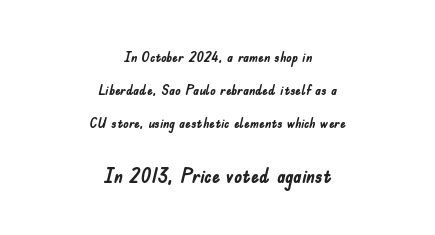
Every letter is thick-stroked: bold, no question. No word sits above an underline. Alignment: centered. Glyph-to-glyph distance matches everyday printed text.
